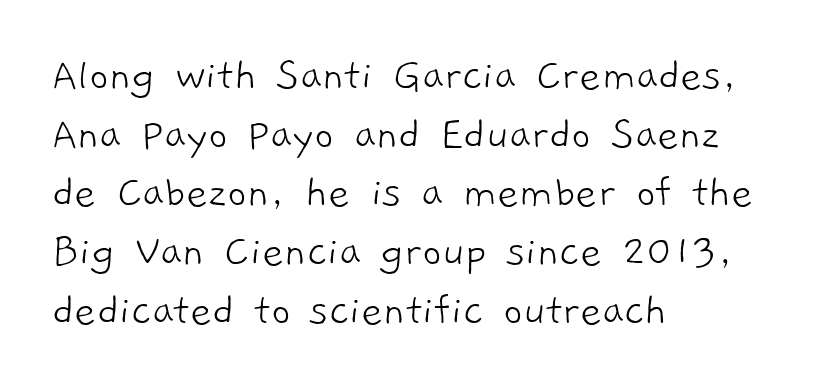
Q: Is the text bold? A: No.
Q: Is the typeface a serif or a sans-serif typeface? A: Sans-serif.
Q: Is the text underlined? A: No.
Q: How is the paragraph aligned? A: Left-aligned.
Q: Is the spacing between letters normal or unusually wide? A: Normal.
Q: Is the spacing between lines tight, normal or loose? A: Normal.
Q: Width (condensed, normal, or wide)? A: Normal.
Q: Stroke contrast? A: Low.
Q: x-height? A: Medium.
Q: Monospaced? A: No.
